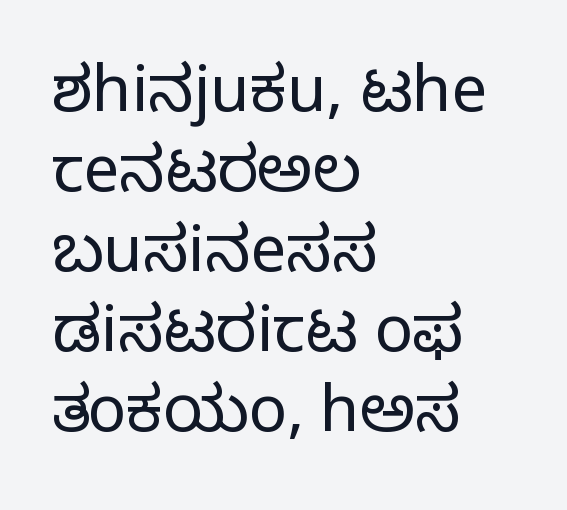
{"serif": "no", "italic": "no", "bold": "no", "weight": "light", "width": "normal", "stroke_contrast": "low", "x_height": "medium", "monospaced": "no", "underline": "no", "align": "left", "line_spacing": "normal", "line_spacing_ratio": 1.25, "letter_spacing": "normal", "letter_spacing_em": 0.0, "glyph_px": 64}
